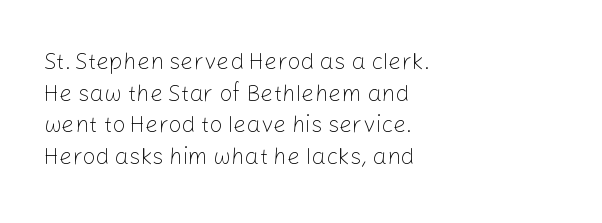
Q: Is the text bold? A: No.
Q: Is the text italic (slanted)? A: No, it is upright.
Q: Is the text underlined? A: No.
Q: How is the paragraph aligned? A: Left-aligned.
Q: Is the spacing between letters normal or unusually wide? A: Normal.
Q: Is the spacing between lines tight, normal or loose? A: Normal.
